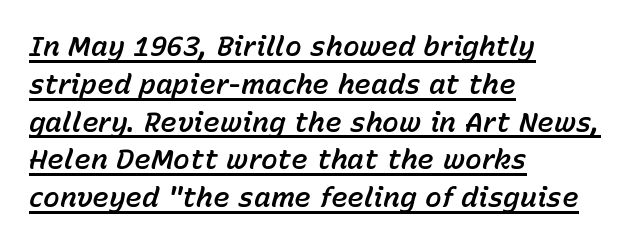
{"italic": "yes", "lean": "right", "slant_degrees": 15, "width": "normal", "stroke_contrast": "low", "x_height": "medium", "monospaced": "no", "underline": "yes", "align": "left", "line_spacing": "normal", "line_spacing_ratio": 1.35, "letter_spacing": "normal", "letter_spacing_em": 0.0, "glyph_px": 28}
